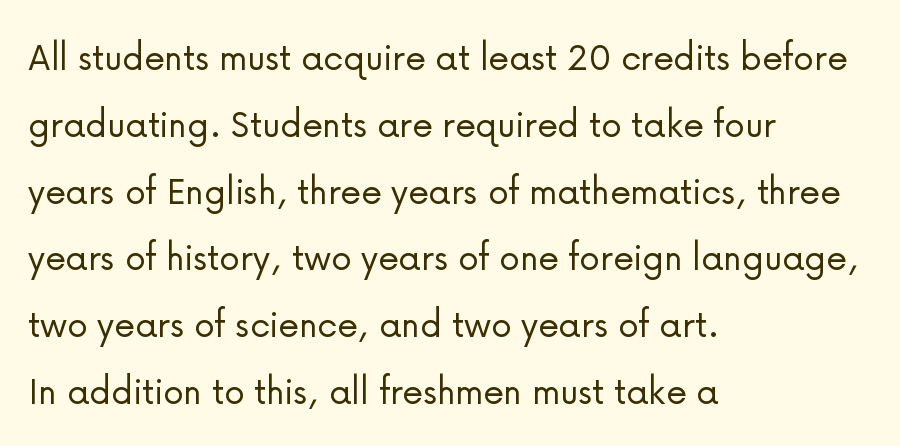
A light-to-regular cut is what we see here. Proportional: the letters do not fall into vertical columns. To sum up the face: it is a sans, with no serifs. If you measured baseline to baseline, you'd find a middling distance. Italic: no, the glyphs are upright roman. Short note: letters normally spaced.
